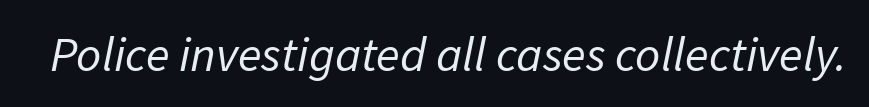
Each letter keeps its own natural width here, so spacing adapts to shape. The horizontal fit of the characters is conventional and even. Stroke mass is kept to a normal reading level or below. The font family rendered here belongs to the sans-serif group.
